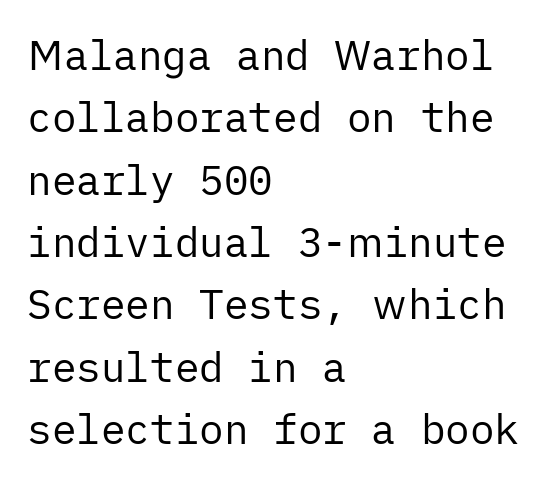
{"serif": "no", "italic": "no", "bold": "no", "weight": "regular", "width": "normal", "stroke_contrast": "low", "x_height": "medium", "underline": "no", "align": "left", "line_spacing": "normal", "line_spacing_ratio": 1.52, "letter_spacing": "normal", "letter_spacing_em": 0.0, "glyph_px": 41}
